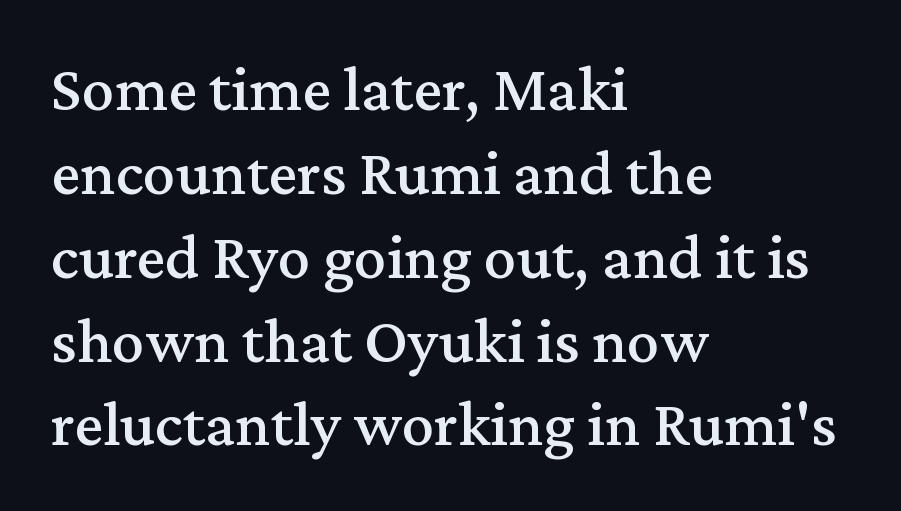
The image shows 65 px serif type, upright; set left-aligned, normal line spacing (1.29x), normal letter spacing, not underlined; medium stroke contrast and a medium x-height.
